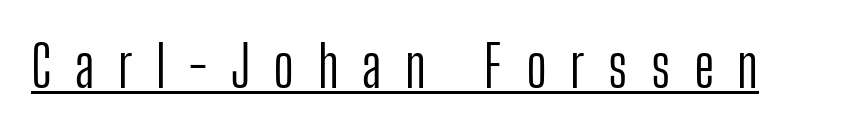
Q: Is the text bold? A: No.
Q: Is the text italic (slanted)? A: No, it is upright.
Q: Is the typeface a serif or a sans-serif typeface? A: Sans-serif.
Q: Is the text underlined? A: Yes.
Q: Is the spacing between letters normal or unusually wide? A: Unusually wide.
Q: Width (condensed, normal, or wide)? A: Condensed.
Q: Stroke contrast? A: Low.
Q: x-height? A: Medium.
Q: Monospaced? A: No.
